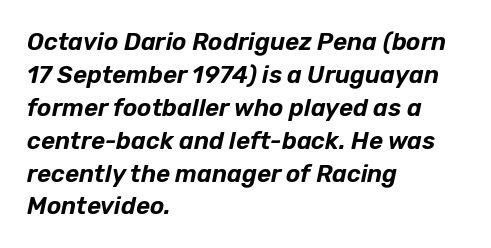
The image shows 24 px text type, italic (leaning right); set left-aligned, normal line spacing (1.37x), normal letter spacing, not underlined.
